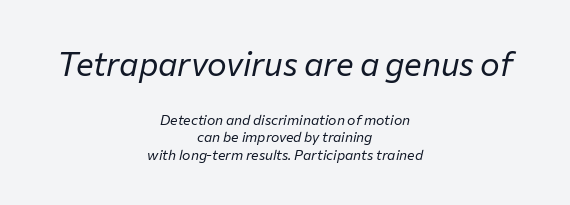
{"italic": "yes", "lean": "right", "slant_degrees": 12, "bold": "no", "weight": "regular", "width": "normal", "stroke_contrast": "low", "x_height": "medium", "monospaced": "no", "underline": "no", "align": "center", "line_spacing": "normal", "line_spacing_ratio": 1.25, "letter_spacing": "normal", "letter_spacing_em": 0.0, "larger_block": "first", "size_ratio": 2.36, "glyph_px": 33}
